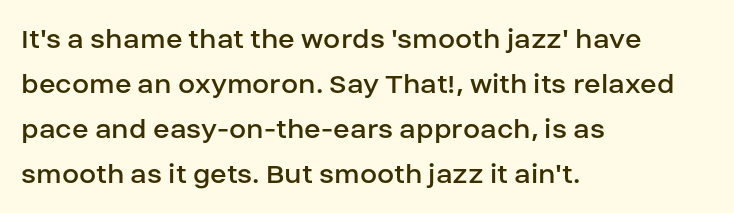
Character widths vary here, with narrow letters taking less room than wide ones. Letters rest on an invisible, unmarked baseline. Every row of glyphs begins at an identical x-position on the left. Stem width sits at or under what a default text font uses. Evenly set lines give the paragraph a standard silhouette.
